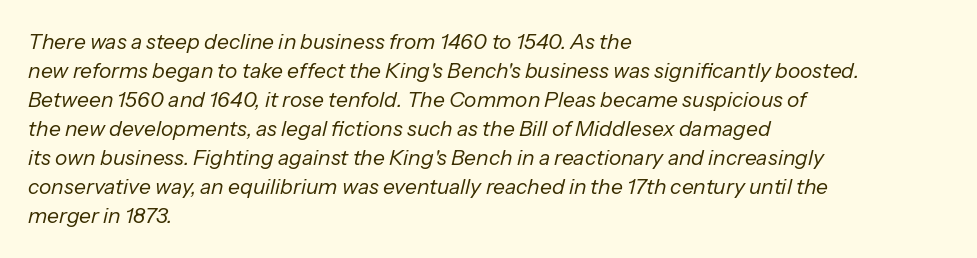
{"italic": "yes", "lean": "right", "slant_degrees": 13, "bold": "no", "underline": "no", "align": "left", "line_spacing": "normal", "line_spacing_ratio": 1.38, "letter_spacing": "normal", "letter_spacing_em": 0.0, "glyph_px": 21}
